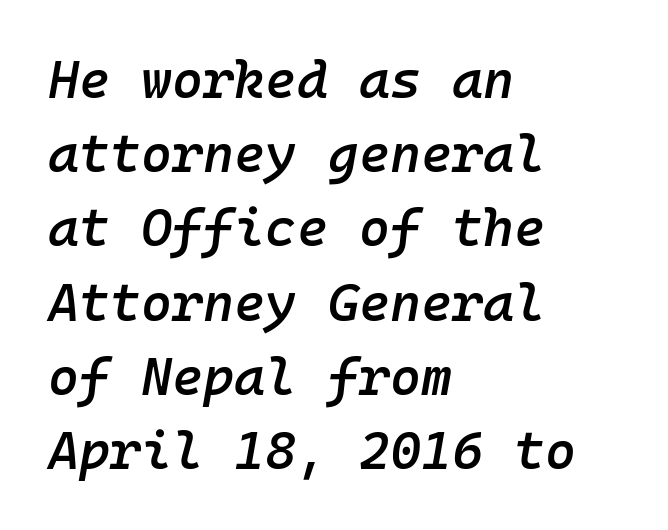
The image shows 53 px semibold type, italic (leaning right), monospaced; set left-aligned, normal line spacing (1.4x), normal letter spacing, not underlined; low stroke contrast and a medium x-height.
